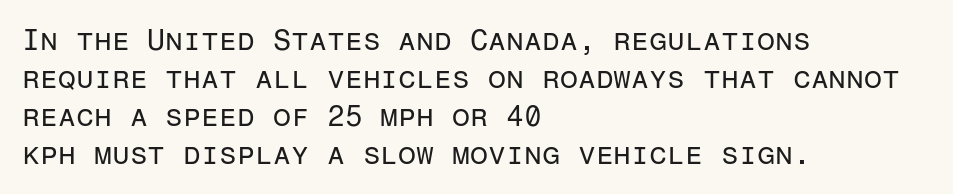
The type family on display is of the sans-serif kind. Note the uniform advance width — an 'i' takes as much space as an 'm'. Which margin do the lines hug? The left one — the right edge is uneven. Counters stay open thanks to moderate or lighter strokes.
